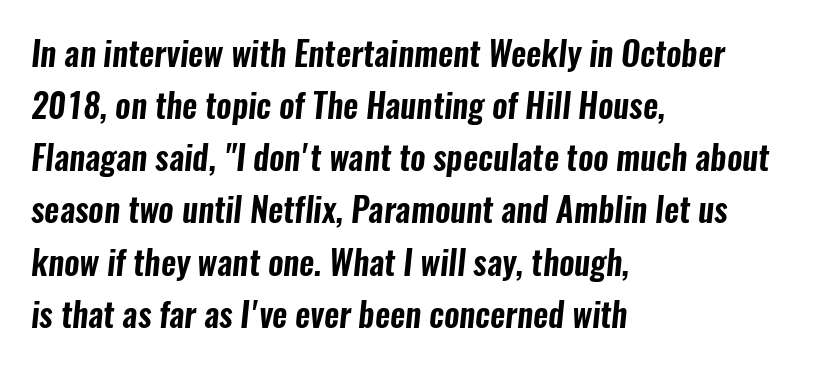
The horizontal fit of the characters is conventional and even. Unmarked baselines from the first word to the last. The glyphs in this specimen are sans serif. These lines are rendered in a variable-pitch font. Line beginnings align vertically; line endings do not. A normal amount of white space separates one row of letters from the next.
